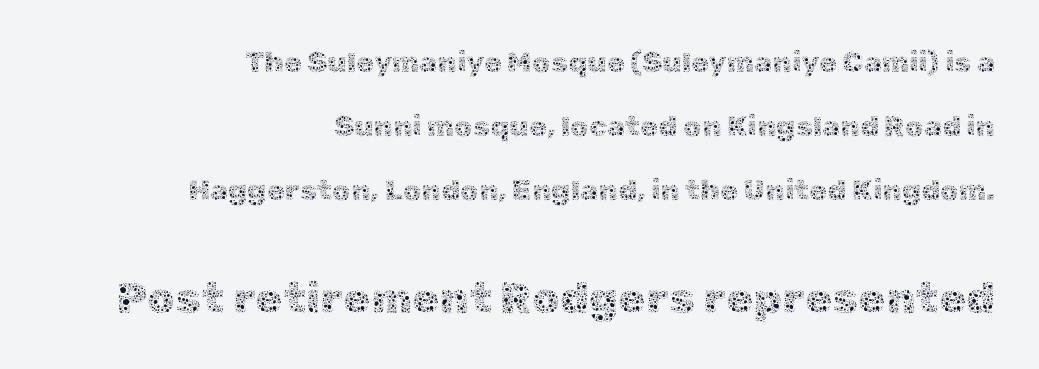
{"italic": "no", "bold": "no", "weight": "thin", "width": "normal", "x_height": "medium", "monospaced": "no", "underline": "no", "align": "right", "line_spacing": "loose", "line_spacing_ratio": 2.21, "letter_spacing": "normal", "letter_spacing_em": 0.0, "larger_block": "second", "size_ratio": 1.52, "glyph_px": 44}
